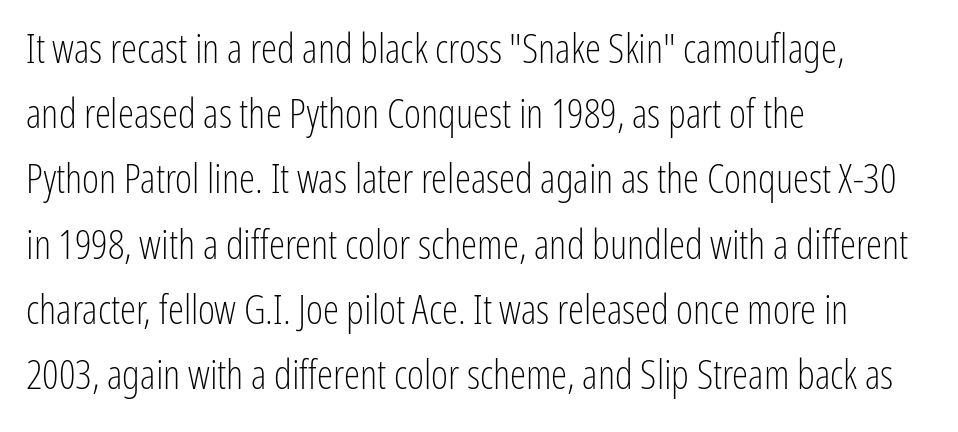
{"serif": "no", "italic": "no", "bold": "no", "weight": "light", "width": "condensed", "stroke_contrast": "low", "x_height": "medium", "monospaced": "no", "underline": "no", "align": "left", "line_spacing": "normal", "line_spacing_ratio": 1.59, "letter_spacing": "normal", "letter_spacing_em": 0.0, "glyph_px": 41}
